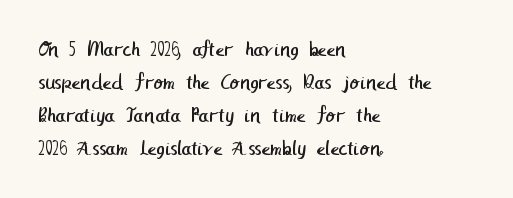
Q: Is the text bold? A: No.
Q: Is the text underlined? A: No.
Q: How is the paragraph aligned? A: Left-aligned.
Q: Is the spacing between letters normal or unusually wide? A: Normal.
Q: Is the spacing between lines tight, normal or loose? A: Normal.
